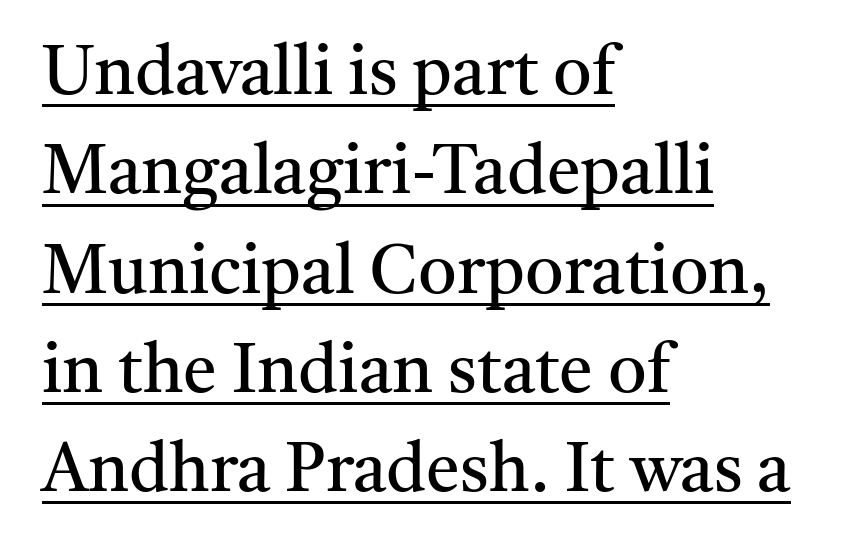
The image shows 68 px regular-weight serif type, upright; set left-aligned, normal line spacing (1.46x), normal letter spacing, underlined; medium stroke contrast and a medium x-height.
